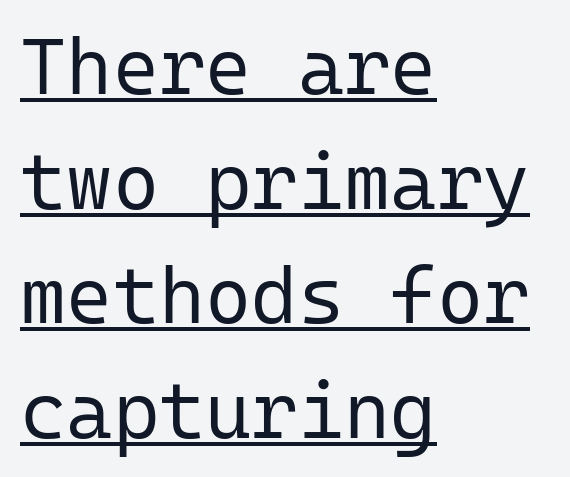
Q: Is the text bold? A: No.
Q: Is the text italic (slanted)? A: No, it is upright.
Q: Is the typeface a serif or a sans-serif typeface? A: Sans-serif.
Q: Is the text underlined? A: Yes.
Q: How is the paragraph aligned? A: Left-aligned.
Q: Is the spacing between letters normal or unusually wide? A: Normal.
Q: Is the spacing between lines tight, normal or loose? A: Normal.
Q: Width (condensed, normal, or wide)? A: Normal.
Q: Stroke contrast? A: Low.
Q: x-height? A: Medium.
Q: Monospaced? A: Yes.
